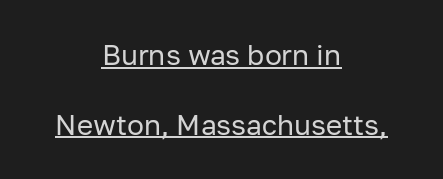
The image shows 28 px regular-weight sans-serif type, upright; set centered, loose line spacing (2.49x), normal letter spacing, underlined; low stroke contrast and a medium x-height.
